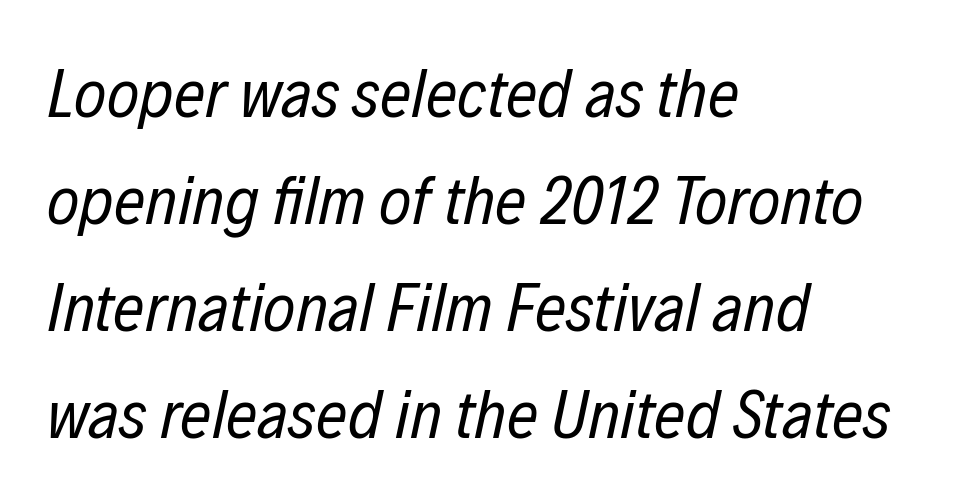
{"italic": "yes", "lean": "right", "slant_degrees": 12, "bold": "no", "weight": "regular", "width": "condensed", "stroke_contrast": "low", "x_height": "medium", "monospaced": "no", "underline": "no", "align": "left", "line_spacing": "normal", "line_spacing_ratio": 1.55, "letter_spacing": "normal", "letter_spacing_em": 0.0, "glyph_px": 69}
